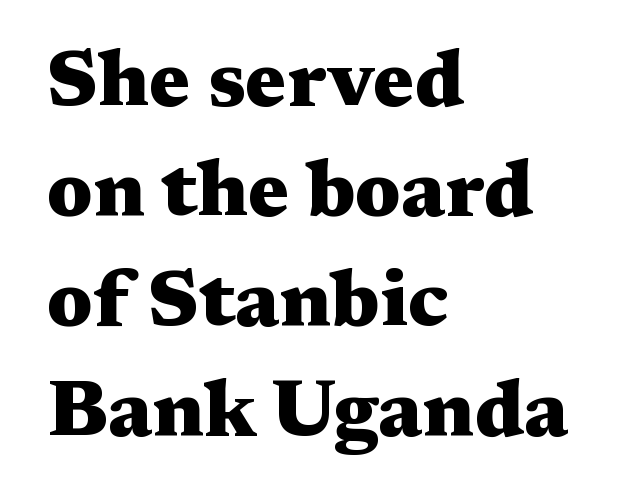
The image shows 78 px heavy, wide serif type, upright; set left-aligned, normal line spacing (1.41x), normal letter spacing, not underlined; medium stroke contrast and a medium x-height.
